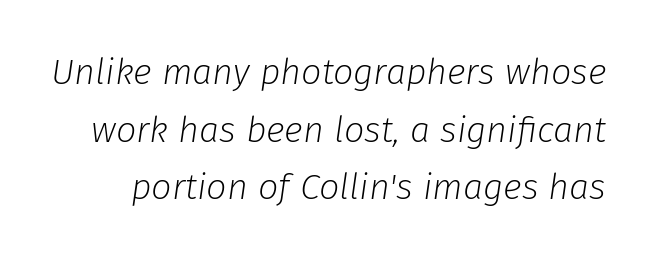
Q: Is the text bold? A: No.
Q: Is the text italic (slanted)? A: Yes, it leans right by about 8 degrees.
Q: Is the text underlined? A: No.
Q: Is the spacing between letters normal or unusually wide? A: Normal.
Q: Is the spacing between lines tight, normal or loose? A: Normal.
Q: Width (condensed, normal, or wide)? A: Normal.
Q: Stroke contrast? A: Low.
Q: x-height? A: Medium.
Q: Monospaced? A: No.
